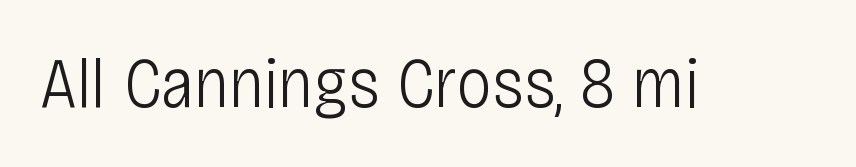
The image shows 71 px light, condensed sans-serif type, upright; set normal letter spacing, not underlined; low stroke contrast and a large x-height.
